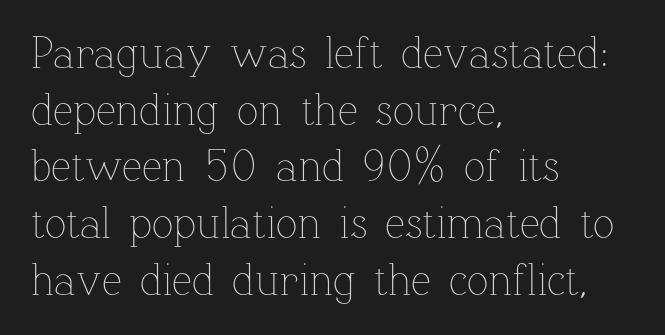
{"italic": "no", "bold": "no", "weight": "thin", "width": "normal", "stroke_contrast": "low", "x_height": "medium", "monospaced": "no", "underline": "no", "align": "left", "line_spacing": "normal", "line_spacing_ratio": 1.26, "letter_spacing": "normal", "letter_spacing_em": 0.0, "glyph_px": 45}
